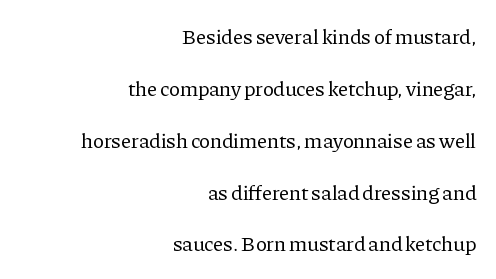
The image shows 21 px text type, upright; set right-aligned, loose line spacing (2.47x), normal letter spacing, not underlined.
